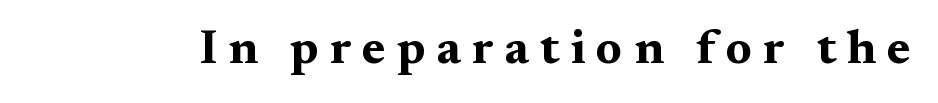
The baseline area is clear. Set as a true bold cut, around the 700 mark. The passage shown is typed in a proportional face where columns would drift. The font's upright variant was chosen for this text. Typographically, this falls in the serif category. Compared with typical body copy, the letter spacing here is much looser.
